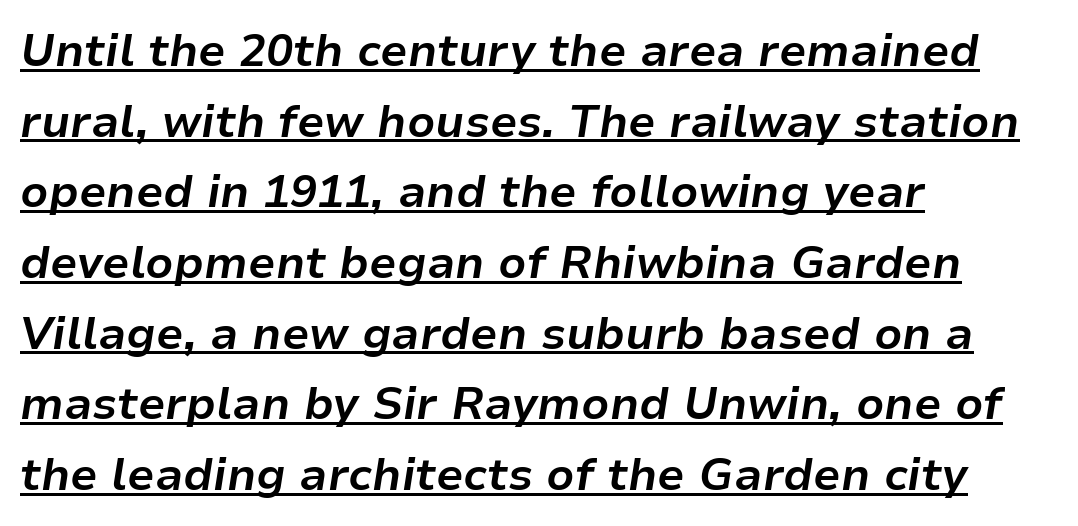
Compared with typical body copy, the letter spacing here is the same. A typesetter would call this leading conventional body-copy spacing. Glance below the letters and you will spot a drawn line. Is this a fixed-width face? No — the glyphs have proportional, varying widths. These lines are set flush left with a ragged right edge.
